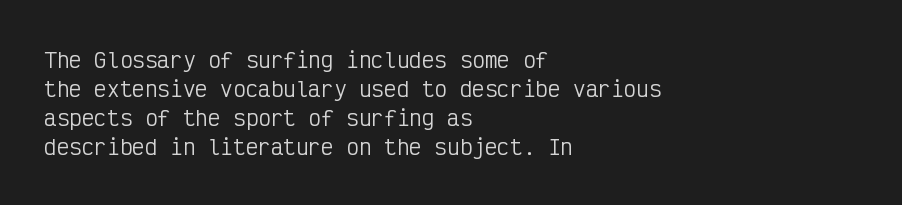
The image shows 21 px text type, upright; set left-aligned, normal line spacing (1.38x), normal letter spacing, not underlined.
